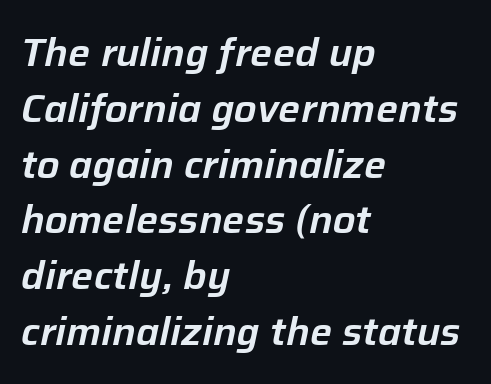
The image shows 39 px text type, italic (leaning right); set left-aligned, normal line spacing (1.43x), normal letter spacing, not underlined; low stroke contrast and a medium x-height.
